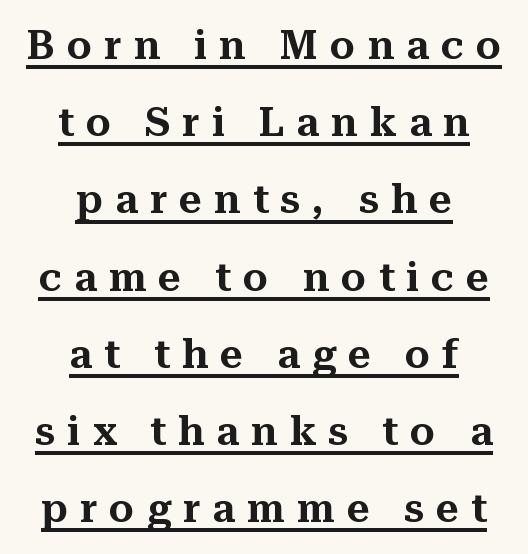
{"serif": "yes", "italic": "no", "width": "normal", "stroke_contrast": "medium", "x_height": "medium", "monospaced": "no", "underline": "yes", "align": "center", "line_spacing": "loose", "line_spacing_ratio": 1.93, "letter_spacing": "wide", "letter_spacing_em": 0.3, "glyph_px": 40}
